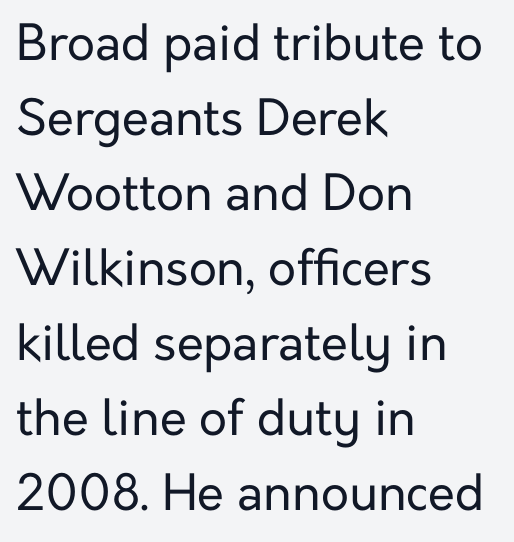
Q: Is the text bold? A: No.
Q: Is the text italic (slanted)? A: No, it is upright.
Q: Is the typeface a serif or a sans-serif typeface? A: Sans-serif.
Q: Is the text underlined? A: No.
Q: How is the paragraph aligned? A: Left-aligned.
Q: Is the spacing between letters normal or unusually wide? A: Normal.
Q: Is the spacing between lines tight, normal or loose? A: Normal.
Q: Width (condensed, normal, or wide)? A: Normal.
Q: Stroke contrast? A: Low.
Q: x-height? A: Medium.
Q: Monospaced? A: No.
